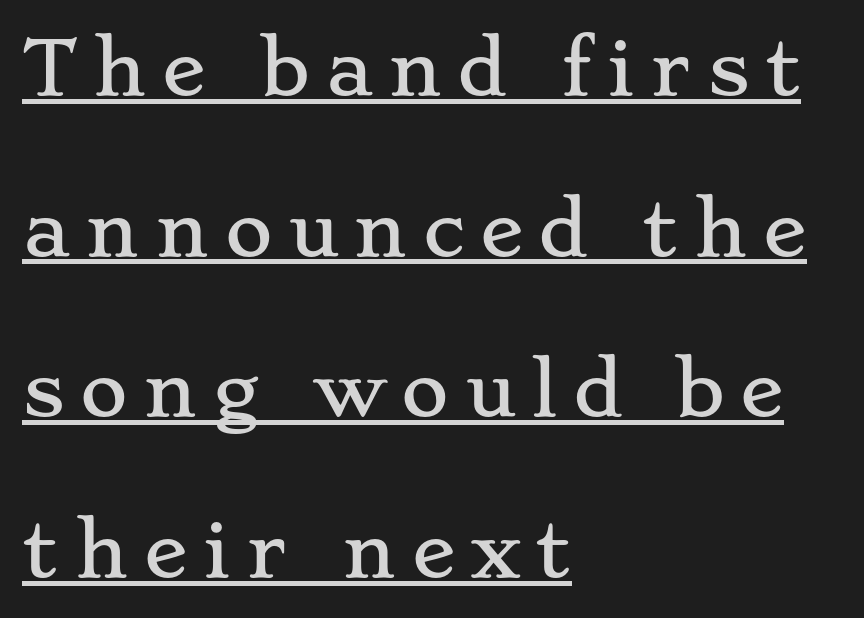
Q: Is the text italic (slanted)? A: No, it is upright.
Q: Is the typeface a serif or a sans-serif typeface? A: Serif.
Q: Is the text underlined? A: Yes.
Q: How is the paragraph aligned? A: Left-aligned.
Q: Is the spacing between letters normal or unusually wide? A: Unusually wide.
Q: Is the spacing between lines tight, normal or loose? A: Loose.
Q: Width (condensed, normal, or wide)? A: Wide.
Q: Stroke contrast? A: Low.
Q: x-height? A: Small.
Q: Monospaced? A: No.
